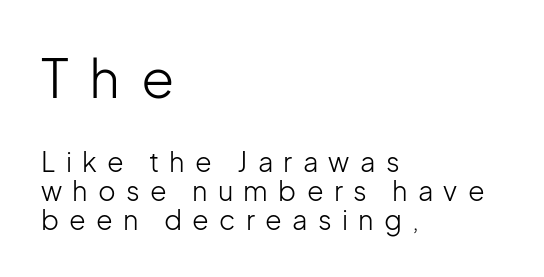
{"serif": "no", "italic": "no", "bold": "no", "weight": "light", "width": "normal", "stroke_contrast": "low", "x_height": "medium", "monospaced": "no", "underline": "no", "align": "left", "line_spacing": "tight", "line_spacing_ratio": 1.08, "letter_spacing": "wide", "letter_spacing_em": 0.38, "larger_block": "first", "size_ratio": 2.0, "glyph_px": 54}
